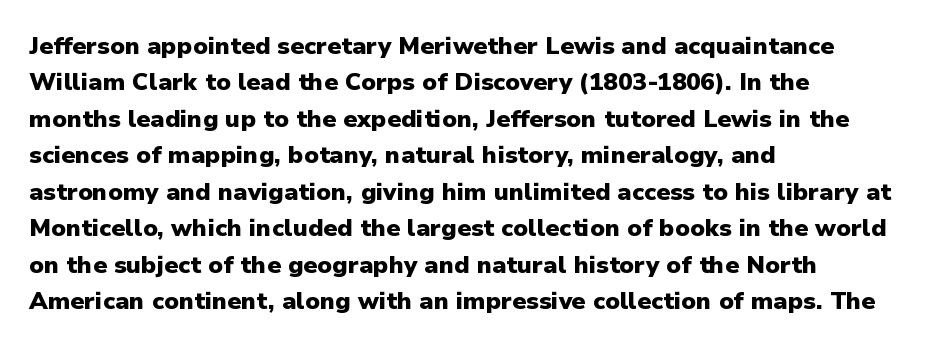
Q: Is the text bold? A: Yes.
Q: Is the text italic (slanted)? A: No, it is upright.
Q: Is the text underlined? A: No.
Q: How is the paragraph aligned? A: Left-aligned.
Q: Is the spacing between letters normal or unusually wide? A: Normal.
Q: Is the spacing between lines tight, normal or loose? A: Normal.
